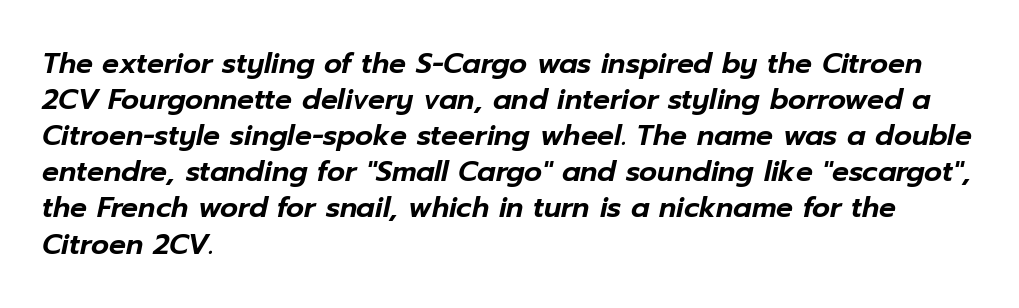
Q: Is the text italic (slanted)? A: Yes, it leans right by about 12 degrees.
Q: Is the text underlined? A: No.
Q: How is the paragraph aligned? A: Left-aligned.
Q: Is the spacing between letters normal or unusually wide? A: Normal.
Q: Is the spacing between lines tight, normal or loose? A: Normal.
Q: Width (condensed, normal, or wide)? A: Normal.
Q: Stroke contrast? A: Low.
Q: x-height? A: Medium.
Q: Monospaced? A: No.
